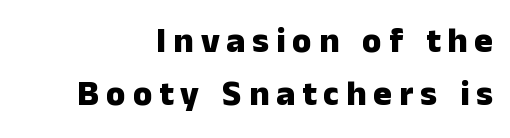
Each glyph is drawn with heavy, bold strokes. Does the lettering tilt? It doesn't — this is upright. Proportional: the letters do not fall into vertical columns. In terms of letterform style, serifs are entirely absent. Anything drawn beneath the words? Only blank space.
